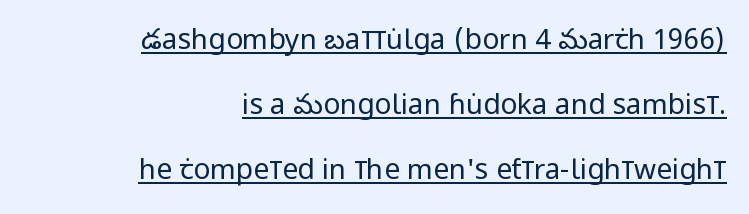
Q: Is the text bold? A: No.
Q: Is the text italic (slanted)? A: No, it is upright.
Q: Is the typeface a serif or a sans-serif typeface? A: Sans-serif.
Q: Is the text underlined? A: Yes.
Q: How is the paragraph aligned? A: Right-aligned.
Q: Is the spacing between letters normal or unusually wide? A: Normal.
Q: Is the spacing between lines tight, normal or loose? A: Loose.
Q: Width (condensed, normal, or wide)? A: Condensed.
Q: Stroke contrast? A: Low.
Q: x-height? A: Large.
Q: Monospaced? A: No.
